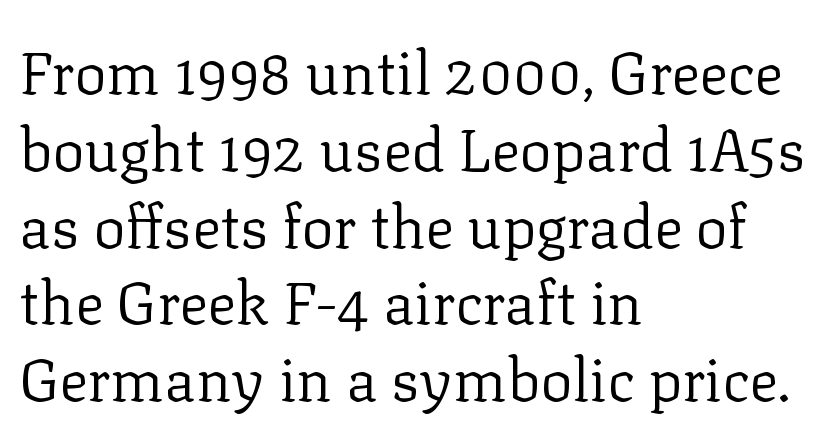
Q: Is the text bold? A: No.
Q: Is the text italic (slanted)? A: No, it is upright.
Q: Is the typeface a serif or a sans-serif typeface? A: Serif.
Q: Is the text underlined? A: No.
Q: How is the paragraph aligned? A: Left-aligned.
Q: Is the spacing between letters normal or unusually wide? A: Normal.
Q: Is the spacing between lines tight, normal or loose? A: Normal.
Q: Width (condensed, normal, or wide)? A: Normal.
Q: Stroke contrast? A: Low.
Q: x-height? A: Medium.
Q: Monospaced? A: No.
